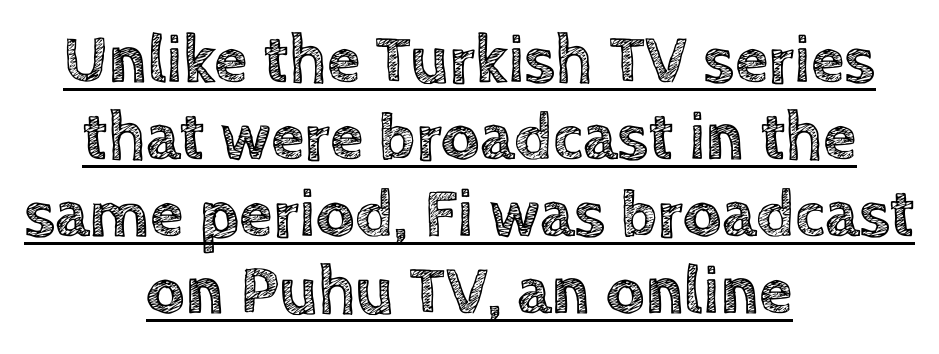
The letters stand upright; this is a roman face. The lines are quadded center. Looks like regular typesetting: each glyph gets only the width it needs. The block of text is dense from top to bottom, with scant space between rows.
